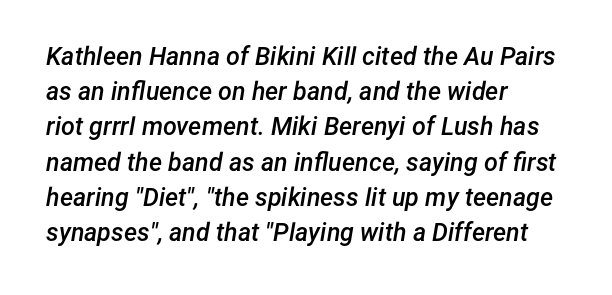
Q: Is the text bold? A: Semi-bold.
Q: Is the text italic (slanted)? A: Yes, it leans right by about 12 degrees.
Q: Is the text underlined? A: No.
Q: How is the paragraph aligned? A: Left-aligned.
Q: Is the spacing between letters normal or unusually wide? A: Normal.
Q: Is the spacing between lines tight, normal or loose? A: Normal.
